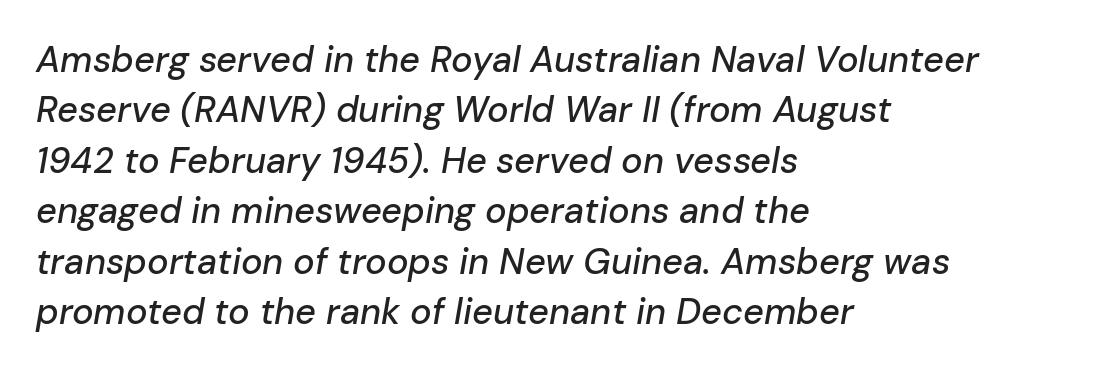
The image shows 36 px text type, italic (leaning right); set left-aligned, normal line spacing (1.4x), normal letter spacing, not underlined; low stroke contrast and a medium x-height.
